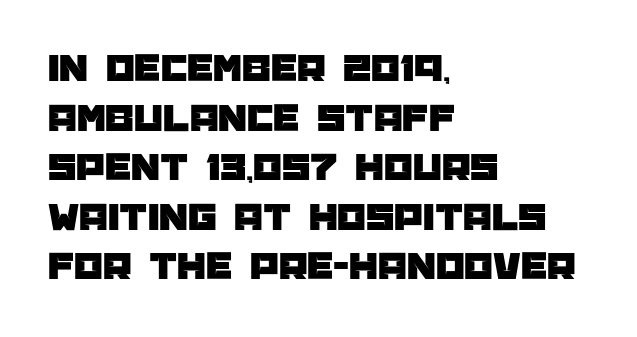
{"serif": "no", "italic": "no", "width": "normal", "stroke_contrast": "low", "x_height": "large", "monospaced": "no", "underline": "no", "align": "left", "line_spacing_ratio": 1.21, "letter_spacing": "normal", "letter_spacing_em": 0.0, "glyph_px": 41}
